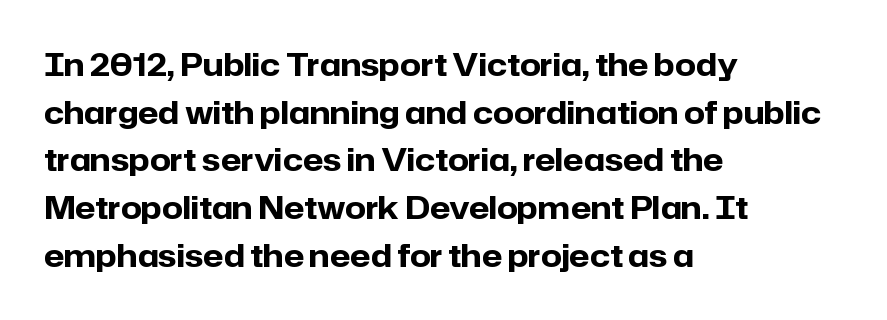
Q: Is the text bold? A: Yes.
Q: Is the text italic (slanted)? A: No, it is upright.
Q: Is the typeface a serif or a sans-serif typeface? A: Sans-serif.
Q: Is the text underlined? A: No.
Q: How is the paragraph aligned? A: Left-aligned.
Q: Is the spacing between letters normal or unusually wide? A: Normal.
Q: Is the spacing between lines tight, normal or loose? A: Normal.
Q: Width (condensed, normal, or wide)? A: Normal.
Q: Stroke contrast? A: Low.
Q: x-height? A: Medium.
Q: Monospaced? A: No.
